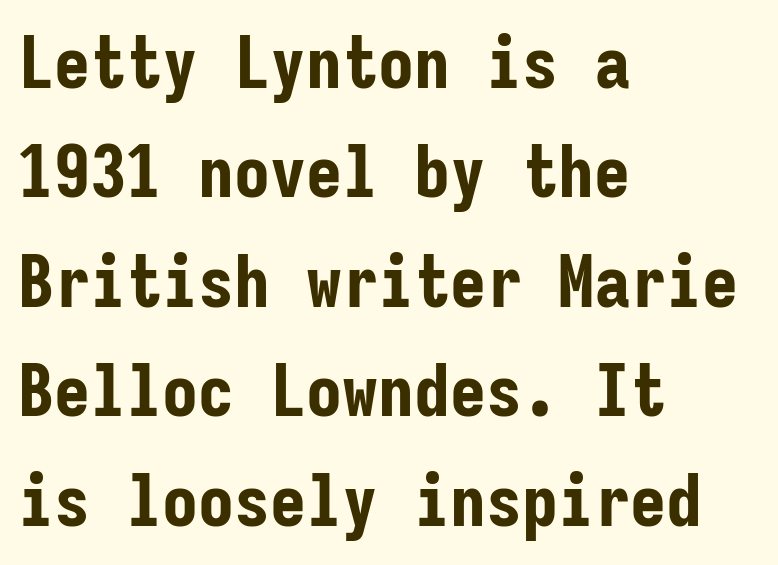
The foot of each line stays bare and open. In terms of weight, the rendering is a true, heavy bold. This sample uses a sans-serif face. Quick note: interline space is typical. These lines are set flush left with a ragged right edge.
